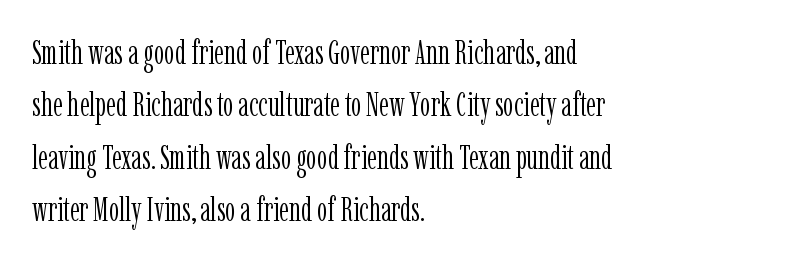
Looks like regular typesetting: each glyph gets only the width it needs. The font's upright variant was chosen for this text. A student would call this left alignment; a typographer would say flush left, rag right. This rendering employs a face with finishing strokes, i.e., a serif. The horizontal fit of the characters is conventional and even. This rendering features lettering with no underline.
